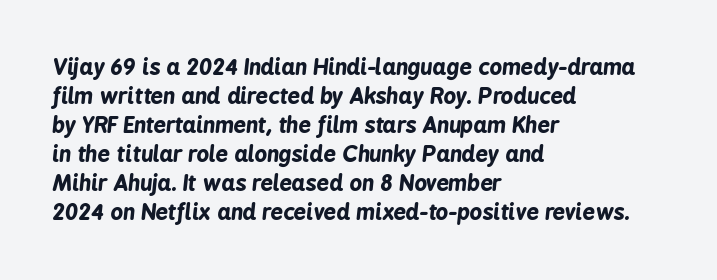
{"italic": "yes", "lean": "right", "slant_degrees": 6, "bold": "yes", "underline": "no", "align": "left", "line_spacing": "normal", "line_spacing_ratio": 1.32, "letter_spacing": "normal", "letter_spacing_em": 0.0, "glyph_px": 22}
